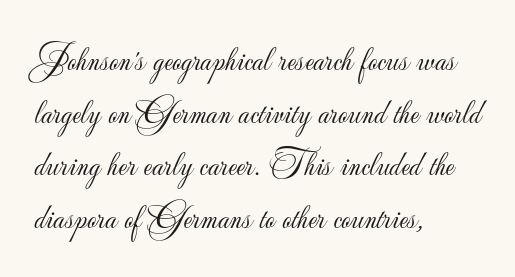
The image shows 36 px light sans-serif type; set left-aligned, normal line spacing (1.46x), normal letter spacing, not underlined; low stroke contrast and a small x-height.
